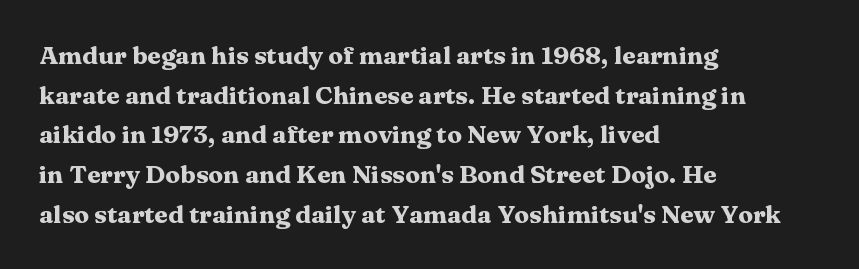
The image shows 25 px bold type, upright; set left-aligned, normal line spacing (1.59x), normal letter spacing, not underlined.
